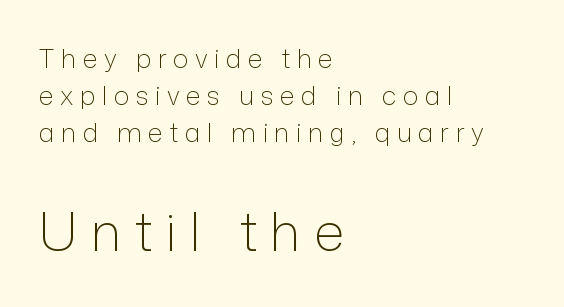
Does the type have serifs? No, each stem ends abruptly. The lines in this sample share a left origin and differ only in where they stop. Think standard paragraph weight, or any step lighter than that. Here the designer chose a conventional face with non-uniform glyph widths. These lines were composed using upright roman letters.
